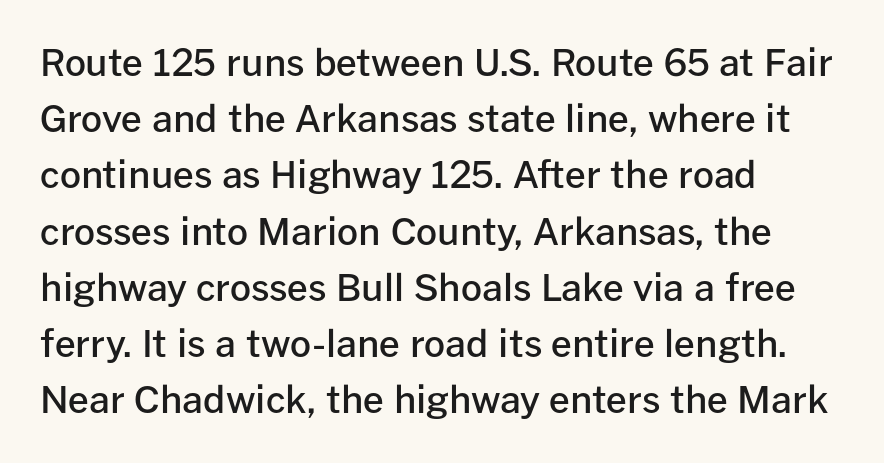
Q: Is the text bold? A: Semi-bold.
Q: Is the text italic (slanted)? A: No, it is upright.
Q: Is the typeface a serif or a sans-serif typeface? A: Sans-serif.
Q: Is the text underlined? A: No.
Q: How is the paragraph aligned? A: Left-aligned.
Q: Is the spacing between letters normal or unusually wide? A: Normal.
Q: Is the spacing between lines tight, normal or loose? A: Normal.
Q: Width (condensed, normal, or wide)? A: Normal.
Q: Stroke contrast? A: Low.
Q: x-height? A: Medium.
Q: Monospaced? A: No.
